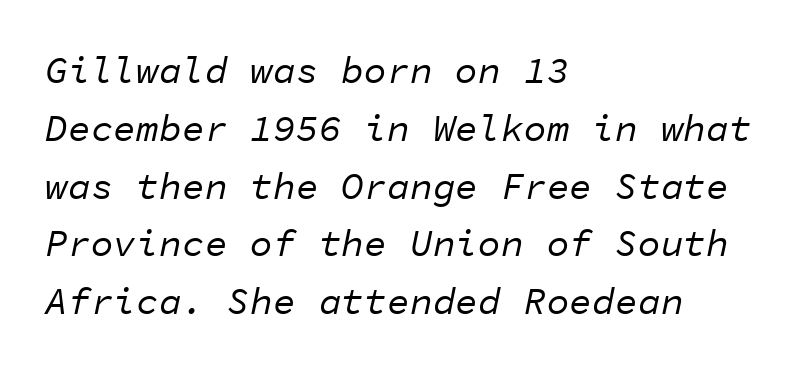
Glance below the letters and you will spot only blank space. The font is comparable to plain body text, perhaps lighter. Evenly set lines give the paragraph a standard silhouette. Is the block centered? No — it sits flush against the left margin. These lines are rendered in a fixed-pitch font. Rendered with sloped, italic letterforms.
